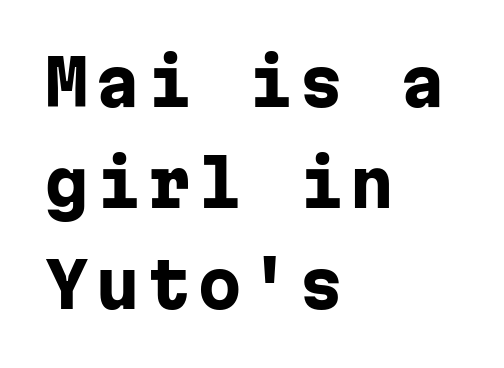
The image shows 62 px heavy sans-serif type, upright, monospaced; set left-aligned, normal line spacing (1.63x), not underlined; low stroke contrast and a medium x-height.
